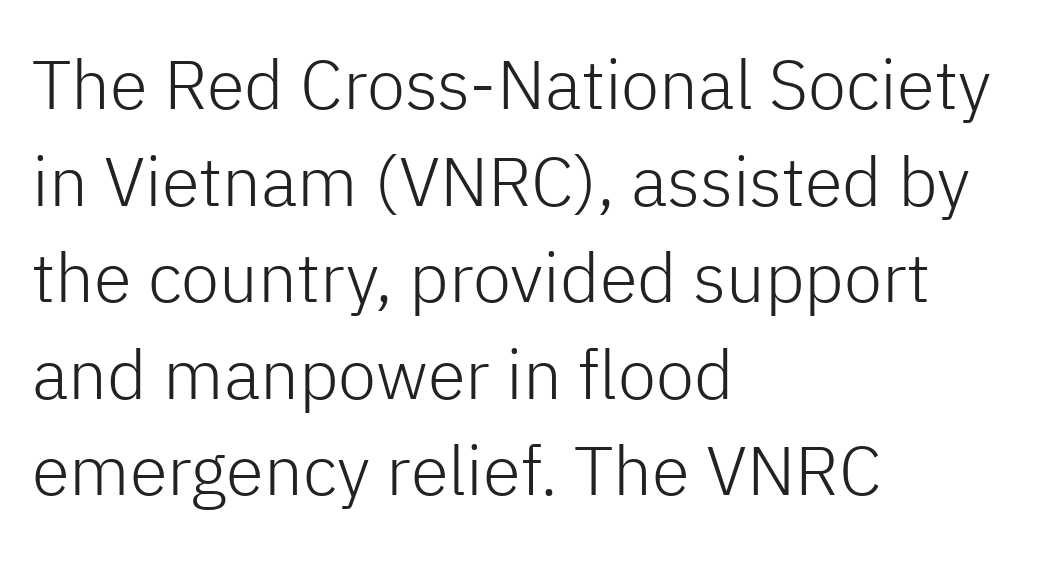
{"serif": "no", "italic": "no", "bold": "no", "weight": "light", "width": "normal", "stroke_contrast": "low", "x_height": "medium", "monospaced": "no", "underline": "no", "align": "left", "line_spacing": "normal", "line_spacing_ratio": 1.4, "letter_spacing": "normal", "letter_spacing_em": 0.0, "glyph_px": 69}
